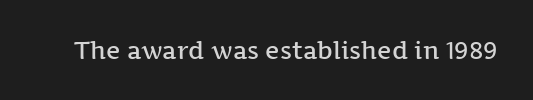
Quick note: underline off. Rendered with straight, roman letterforms. Each word holds together tightly as a unit, with standard inter-letter gaps. Slightly chunky letters — semibold, I'd say, not full bold.
